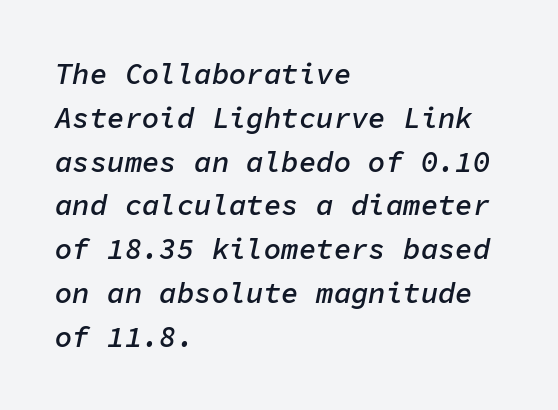
{"italic": "yes", "lean": "right", "slant_degrees": 11, "bold": "semi", "weight": "semibold", "width": "normal", "stroke_contrast": "low", "x_height": "medium", "monospaced": "yes", "underline": "no", "align": "left", "line_spacing": "normal", "line_spacing_ratio": 1.51, "letter_spacing": "normal", "letter_spacing_em": 0.0, "glyph_px": 29}
